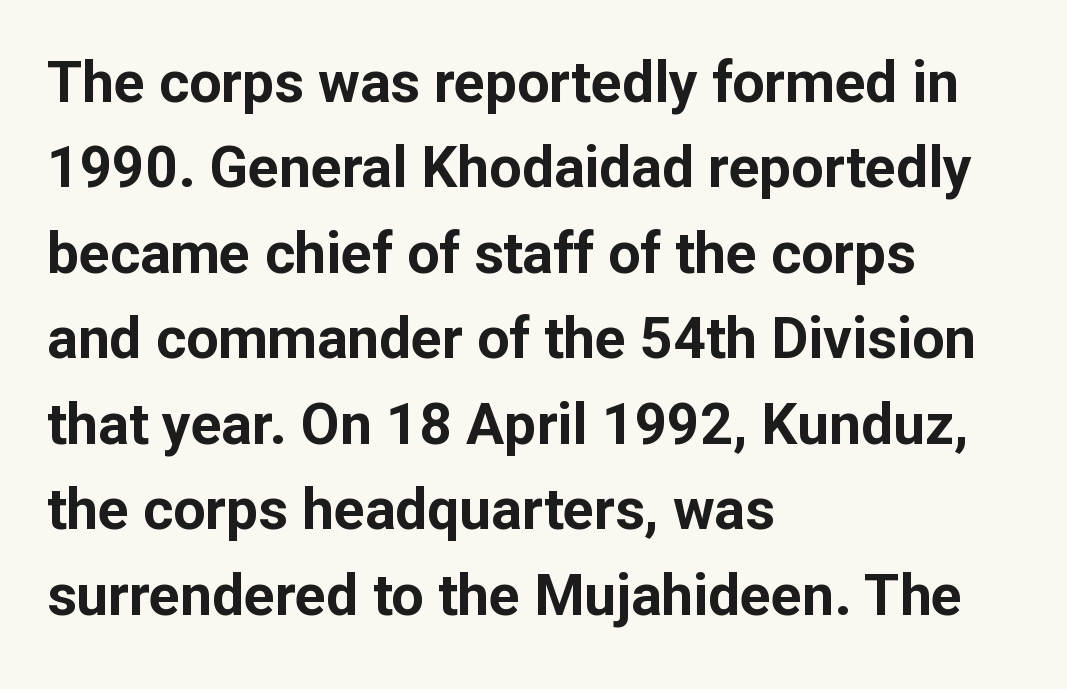
Q: Is the text bold? A: Yes.
Q: Is the text italic (slanted)? A: No, it is upright.
Q: Is the typeface a serif or a sans-serif typeface? A: Sans-serif.
Q: Is the text underlined? A: No.
Q: How is the paragraph aligned? A: Left-aligned.
Q: Is the spacing between letters normal or unusually wide? A: Normal.
Q: Is the spacing between lines tight, normal or loose? A: Normal.
Q: Width (condensed, normal, or wide)? A: Normal.
Q: Stroke contrast? A: Low.
Q: x-height? A: Medium.
Q: Monospaced? A: No.
